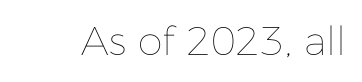
The letters advance in unequal steps, a hallmark of proportional type. You could call the tracking neutral — neither tight nor loose. The specimen omits any rule beneath the text block's lines. Designer's note — italics off, roman on.
